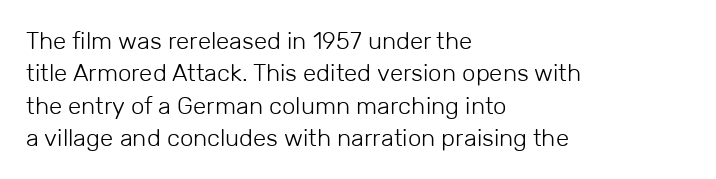
Q: Is the text bold? A: No.
Q: Is the text italic (slanted)? A: No, it is upright.
Q: Is the text underlined? A: No.
Q: How is the paragraph aligned? A: Left-aligned.
Q: Is the spacing between letters normal or unusually wide? A: Normal.
Q: Is the spacing between lines tight, normal or loose? A: Normal.
